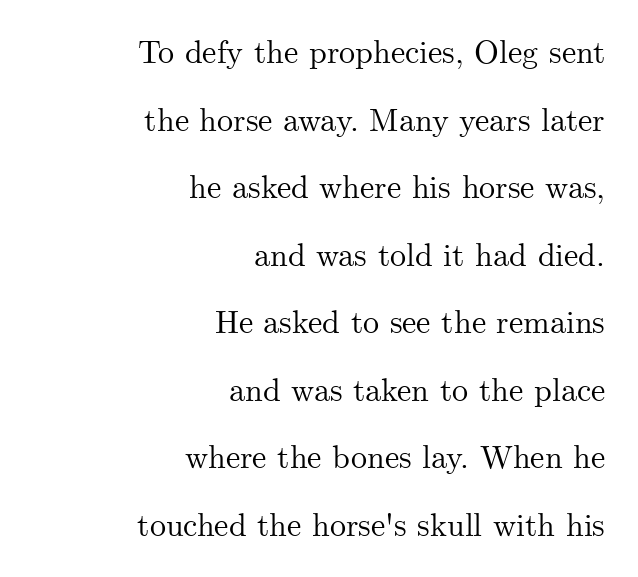
Q: Is the text italic (slanted)? A: No, it is upright.
Q: Is the typeface a serif or a sans-serif typeface? A: Serif.
Q: Is the text underlined? A: No.
Q: How is the paragraph aligned? A: Right-aligned.
Q: Is the spacing between letters normal or unusually wide? A: Normal.
Q: Is the spacing between lines tight, normal or loose? A: Loose.
Q: Width (condensed, normal, or wide)? A: Normal.
Q: Stroke contrast? A: Medium.
Q: x-height? A: Small.
Q: Monospaced? A: No.
